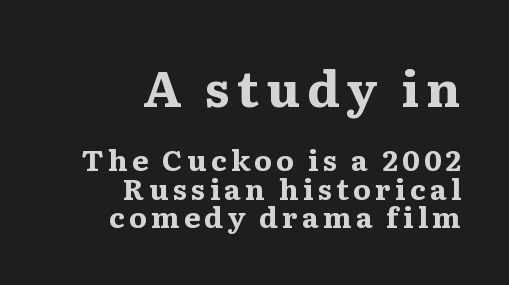
{"serif": "yes", "italic": "no", "bold": "yes", "weight": "bold", "width": "wide", "stroke_contrast": "medium", "x_height": "medium", "monospaced": "no", "underline": "no", "align": "right", "line_spacing": "tight", "line_spacing_ratio": 0.97, "larger_block": "first", "size_ratio": 1.72, "glyph_px": 50}
